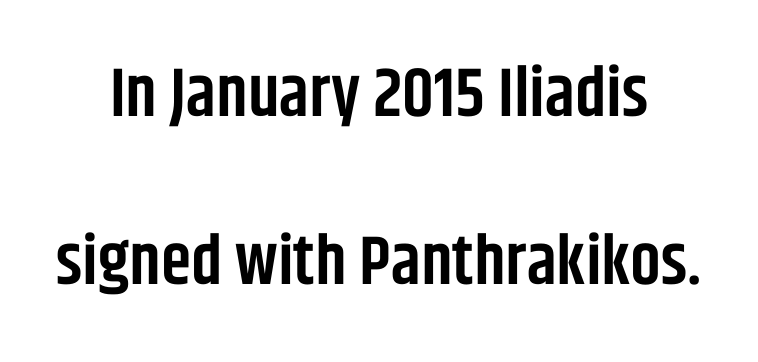
Q: Is the text bold? A: Semi-bold.
Q: Is the text italic (slanted)? A: No, it is upright.
Q: Is the typeface a serif or a sans-serif typeface? A: Sans-serif.
Q: Is the text underlined? A: No.
Q: Is the spacing between letters normal or unusually wide? A: Normal.
Q: Is the spacing between lines tight, normal or loose? A: Loose.
Q: Width (condensed, normal, or wide)? A: Condensed.
Q: Stroke contrast? A: Low.
Q: x-height? A: Large.
Q: Monospaced? A: No.
